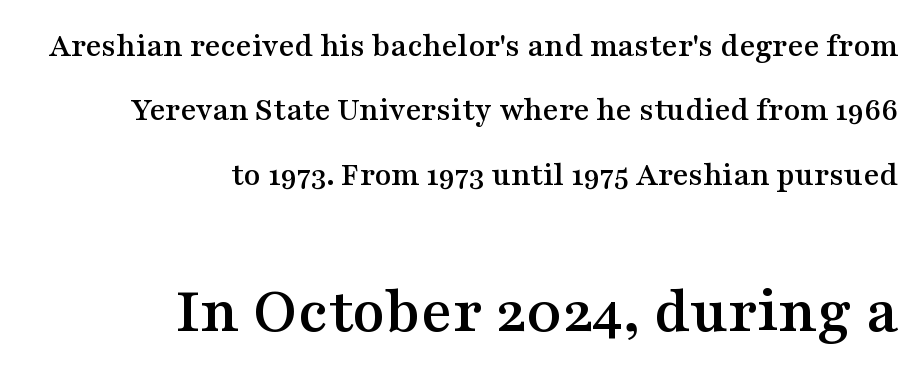
{"serif": "yes", "italic": "no", "width": "wide", "stroke_contrast": "medium", "x_height": "medium", "monospaced": "no", "underline": "no", "align": "right", "line_spacing_ratio": 1.89, "letter_spacing": "normal", "letter_spacing_em": 0.0, "larger_block": "second", "size_ratio": 1.97, "glyph_px": 67}
